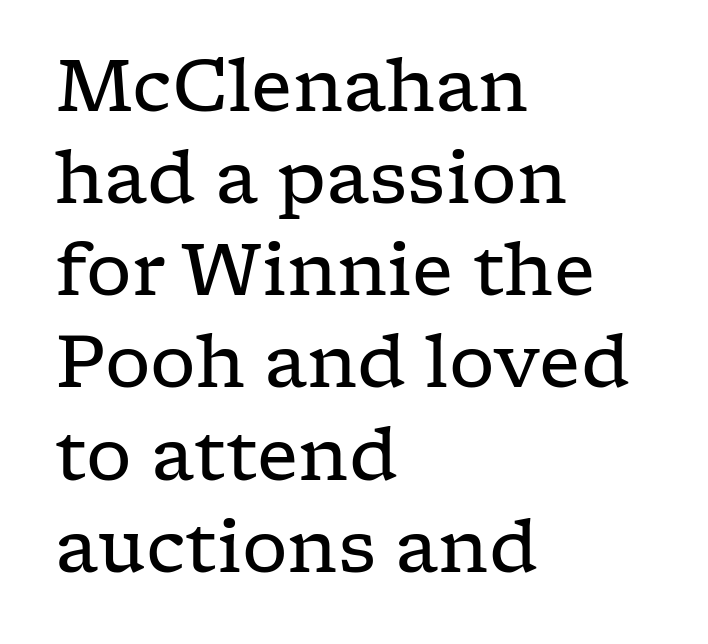
Q: Is the text bold? A: No.
Q: Is the text italic (slanted)? A: No, it is upright.
Q: Is the typeface a serif or a sans-serif typeface? A: Serif.
Q: Is the text underlined? A: No.
Q: How is the paragraph aligned? A: Left-aligned.
Q: Is the spacing between letters normal or unusually wide? A: Normal.
Q: Is the spacing between lines tight, normal or loose? A: Normal.
Q: Width (condensed, normal, or wide)? A: Wide.
Q: Stroke contrast? A: Low.
Q: x-height? A: Medium.
Q: Monospaced? A: No.
